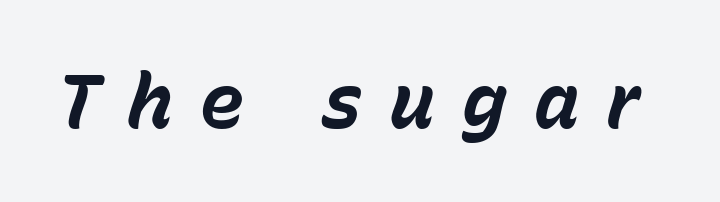
Q: Is the text bold? A: Yes.
Q: Is the text italic (slanted)? A: Yes, it leans right by about 15 degrees.
Q: Is the text underlined? A: No.
Q: Is the spacing between letters normal or unusually wide? A: Unusually wide.
Q: Width (condensed, normal, or wide)? A: Normal.
Q: Stroke contrast? A: Low.
Q: x-height? A: Medium.
Q: Monospaced? A: No.
